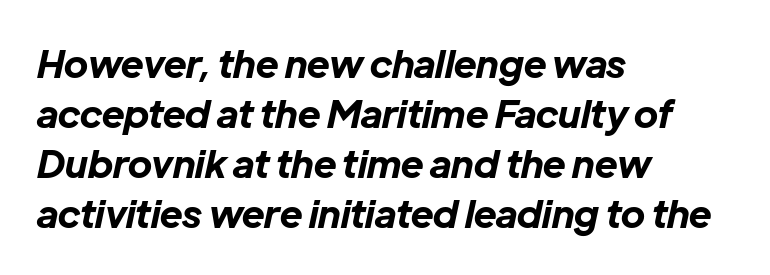
Does the weight exceed regular? Yes, all the way to bold. Lines of text with bare space underneath. The rows are spaced the way most documents space them. The axis of the letterforms is tilted away from vertical.
